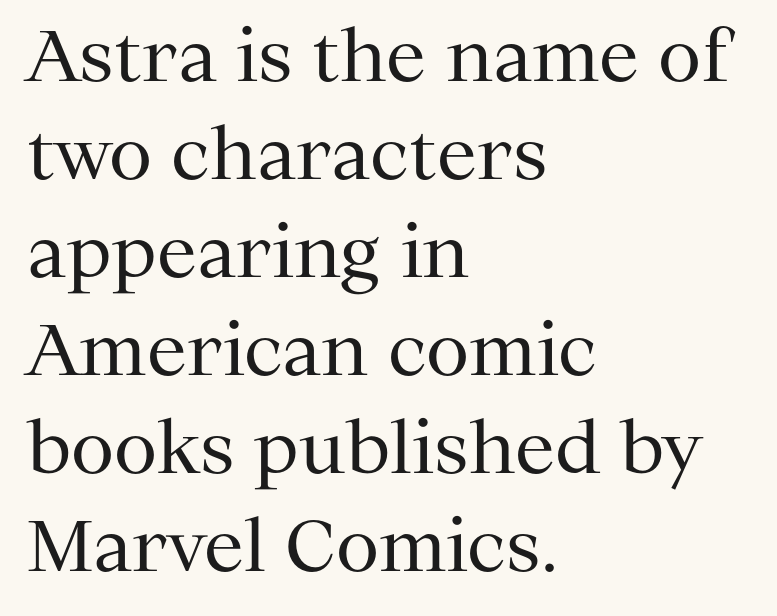
{"serif": "yes", "italic": "no", "bold": "no", "weight": "regular", "width": "normal", "stroke_contrast": "medium", "x_height": "medium", "monospaced": "no", "underline": "no", "align": "left", "line_spacing": "normal", "line_spacing_ratio": 1.38, "letter_spacing": "normal", "letter_spacing_em": 0.0, "glyph_px": 71}
